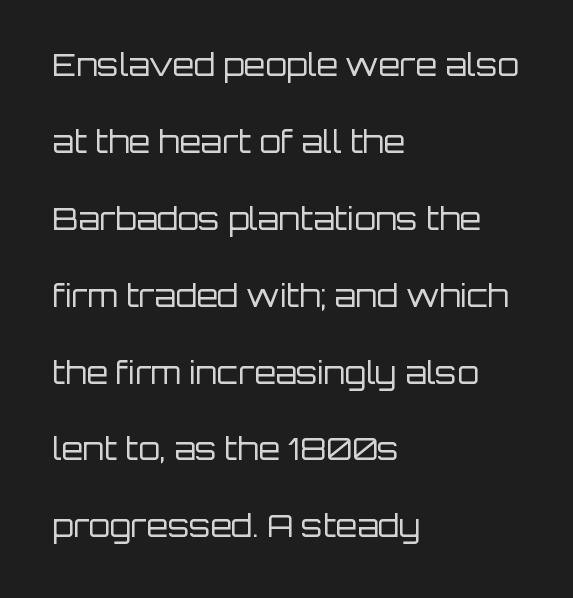
Q: Is the text bold? A: No.
Q: Is the text italic (slanted)? A: No, it is upright.
Q: Is the typeface a serif or a sans-serif typeface? A: Sans-serif.
Q: Is the text underlined? A: No.
Q: How is the paragraph aligned? A: Left-aligned.
Q: Is the spacing between letters normal or unusually wide? A: Normal.
Q: Is the spacing between lines tight, normal or loose? A: Loose.
Q: Width (condensed, normal, or wide)? A: Normal.
Q: Stroke contrast? A: Low.
Q: x-height? A: Large.
Q: Monospaced? A: No.
